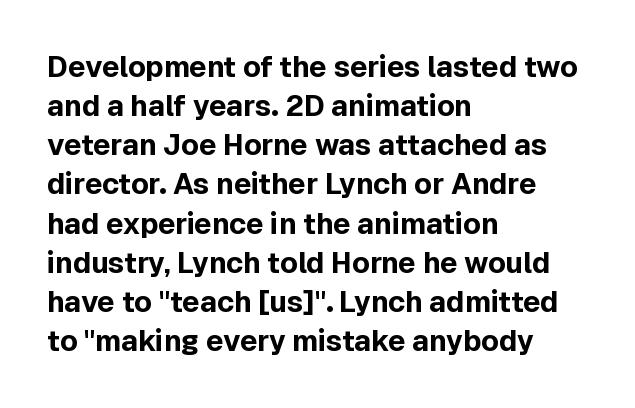
{"serif": "no", "italic": "no", "bold": "yes", "weight": "bold", "width": "normal", "x_height": "medium", "monospaced": "no", "underline": "no", "align": "left", "line_spacing": "normal", "line_spacing_ratio": 1.35, "letter_spacing": "normal", "letter_spacing_em": 0.0, "glyph_px": 29}
